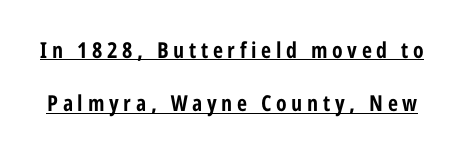
Underlining? Definitely there. Posture: vertical. Honestly, the rows look like they've been pulled way apart. This sample uses expanded letter spacing, leaving extra air between glyphs. Chunky letters — that's bold for sure.
